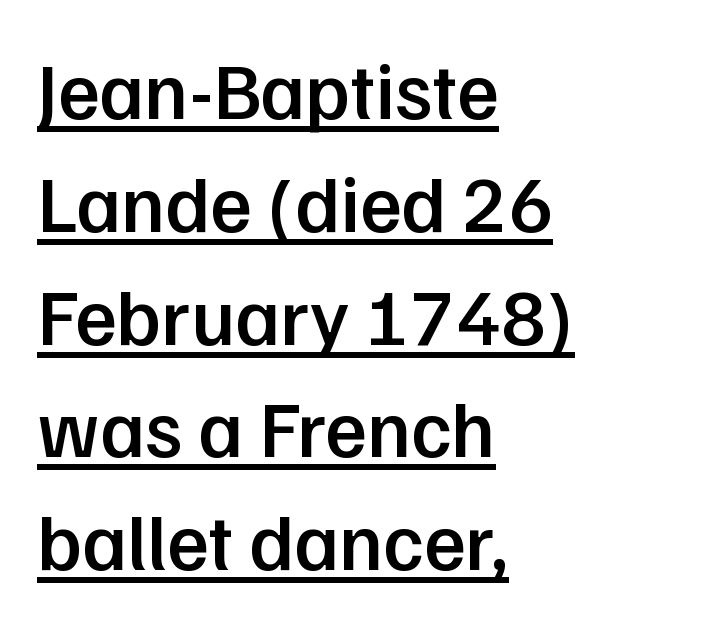
Q: Is the text bold? A: Semi-bold.
Q: Is the text italic (slanted)? A: No, it is upright.
Q: Is the typeface a serif or a sans-serif typeface? A: Sans-serif.
Q: Is the text underlined? A: Yes.
Q: How is the paragraph aligned? A: Left-aligned.
Q: Is the spacing between letters normal or unusually wide? A: Normal.
Q: Is the spacing between lines tight, normal or loose? A: Normal.
Q: Width (condensed, normal, or wide)? A: Normal.
Q: Stroke contrast? A: Low.
Q: x-height? A: Medium.
Q: Monospaced? A: No.
